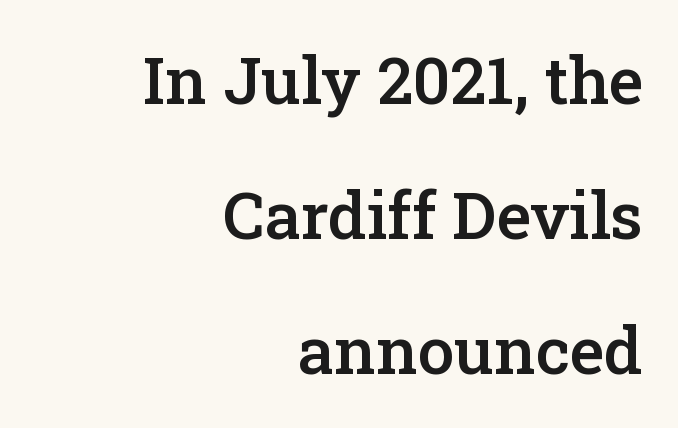
{"serif": "yes", "italic": "no", "bold": "semi", "weight": "semibold", "width": "normal", "stroke_contrast": "low", "x_height": "medium", "monospaced": "no", "underline": "no", "align": "right", "line_spacing": "loose", "line_spacing_ratio": 2.08, "letter_spacing": "normal", "letter_spacing_em": 0.0, "glyph_px": 65}
